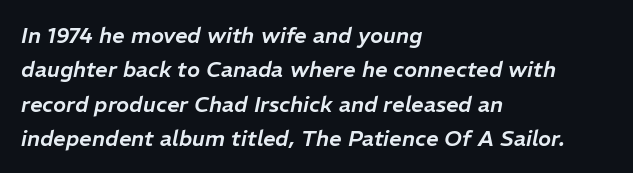
Where is the straight margin? On the left. The font's italic variant was chosen for this text. No word sits above an underline. A normal amount of white space separates one row of letters from the next.
